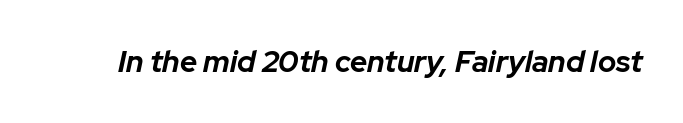
The image shows 30 px bold type, italic (leaning right); set normal letter spacing, not underlined; low stroke contrast and a medium x-height.
